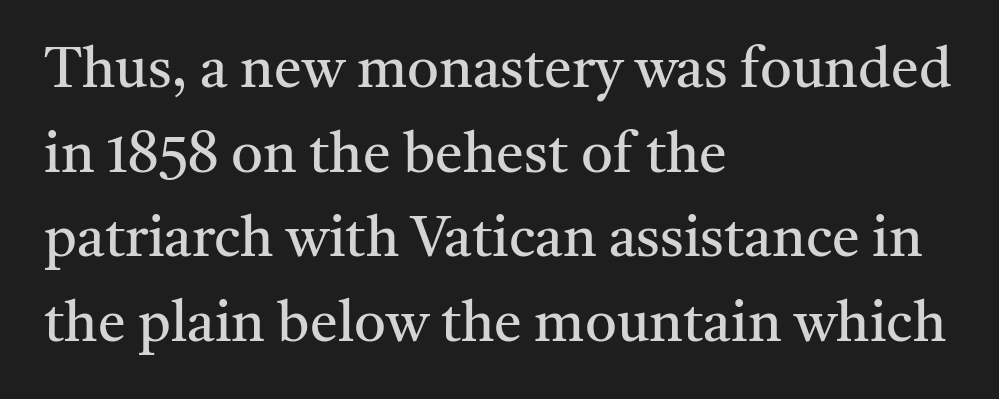
{"serif": "yes", "italic": "no", "bold": "no", "weight": "regular", "width": "normal", "stroke_contrast": "medium", "x_height": "medium", "monospaced": "no", "underline": "no", "align": "left", "line_spacing": "normal", "line_spacing_ratio": 1.51, "letter_spacing": "normal", "letter_spacing_em": 0.0, "glyph_px": 56}
